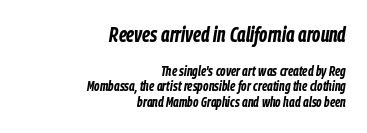
Q: Is the text bold? A: Yes.
Q: Is the text italic (slanted)? A: Yes, it leans right by about 9 degrees.
Q: Is the text underlined? A: No.
Q: How is the paragraph aligned? A: Right-aligned.
Q: Is the spacing between letters normal or unusually wide? A: Normal.
Q: Is the spacing between lines tight, normal or loose? A: Tight.
Q: Which block of text is set in a larger size, the first (top) or the second (bottom)? A: The first (top) one.
